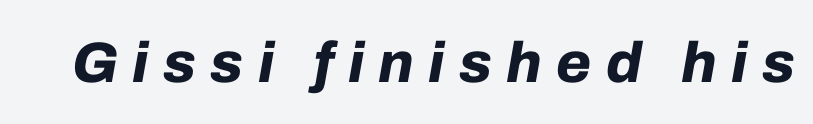
{"italic": "yes", "lean": "right", "slant_degrees": 10, "bold": "yes", "weight": "bold", "width": "normal", "stroke_contrast": "low", "x_height": "medium", "monospaced": "no", "underline": "no", "letter_spacing": "wide", "letter_spacing_em": 0.25, "glyph_px": 57}
